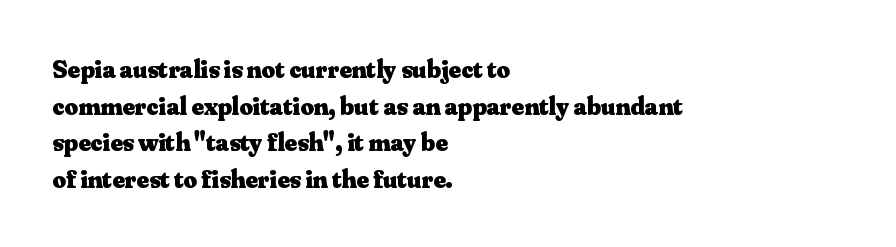
The image shows 26 px bold type, upright; set left-aligned, normal line spacing (1.41x), normal letter spacing, not underlined.
